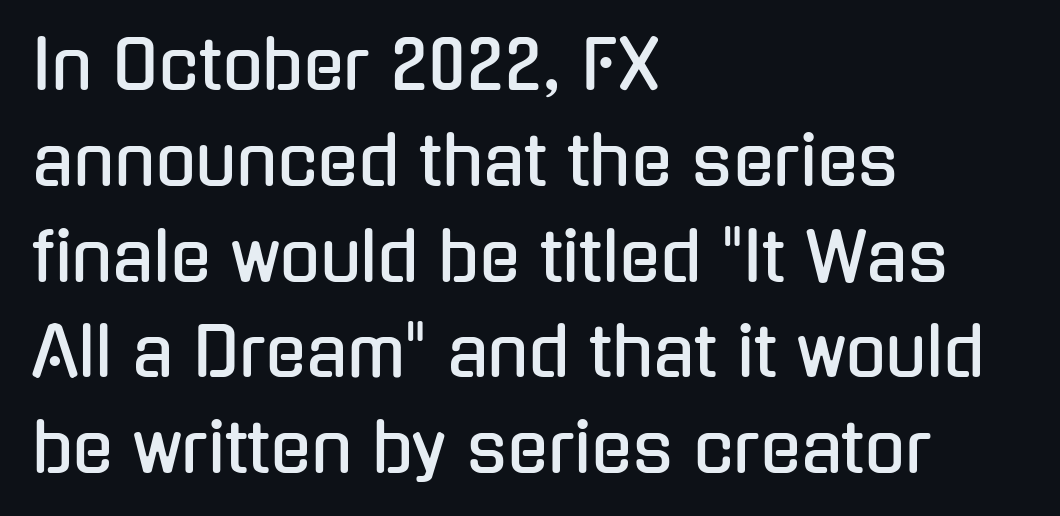
The image shows 67 px condensed sans-serif type, upright; set left-aligned, normal line spacing (1.43x), normal letter spacing, not underlined; low stroke contrast and a medium x-height.
